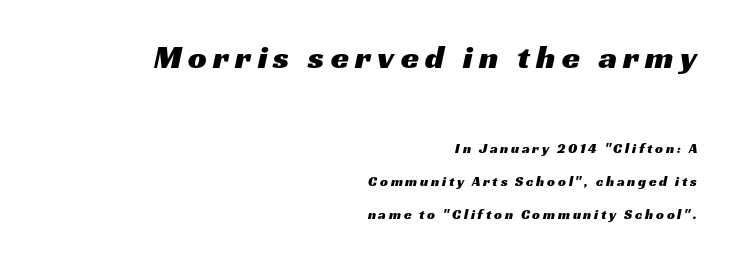
{"serif": "no", "width": "wide", "stroke_contrast": "medium", "x_height": "medium", "monospaced": "no", "underline": "no", "align": "right", "line_spacing": "loose", "line_spacing_ratio": 2.35, "larger_block": "first", "size_ratio": 2.36, "glyph_px": 33}
